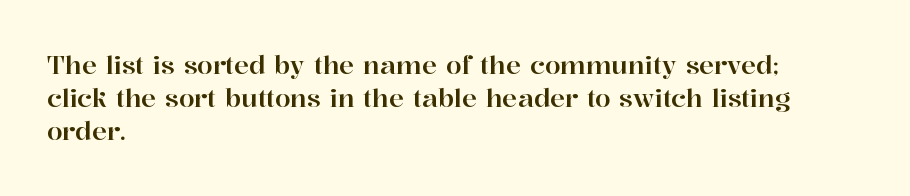
Q: Is the text italic (slanted)? A: No, it is upright.
Q: Is the text underlined? A: No.
Q: How is the paragraph aligned? A: Left-aligned.
Q: Is the spacing between letters normal or unusually wide? A: Normal.
Q: Is the spacing between lines tight, normal or loose? A: Normal.
